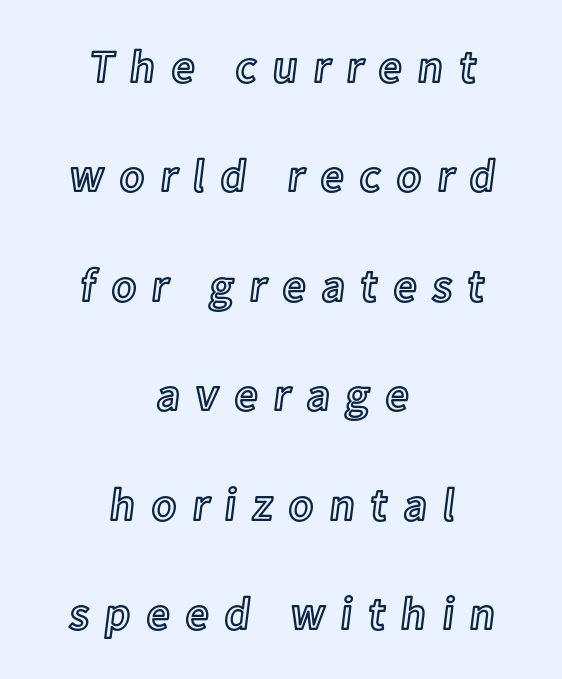
Here the designer chose a conventional face with non-uniform glyph widths. Every row of glyphs is offset so its center matches the block's center. The space between consecutive lines is lavish. Nobody drew a line under any word here.
